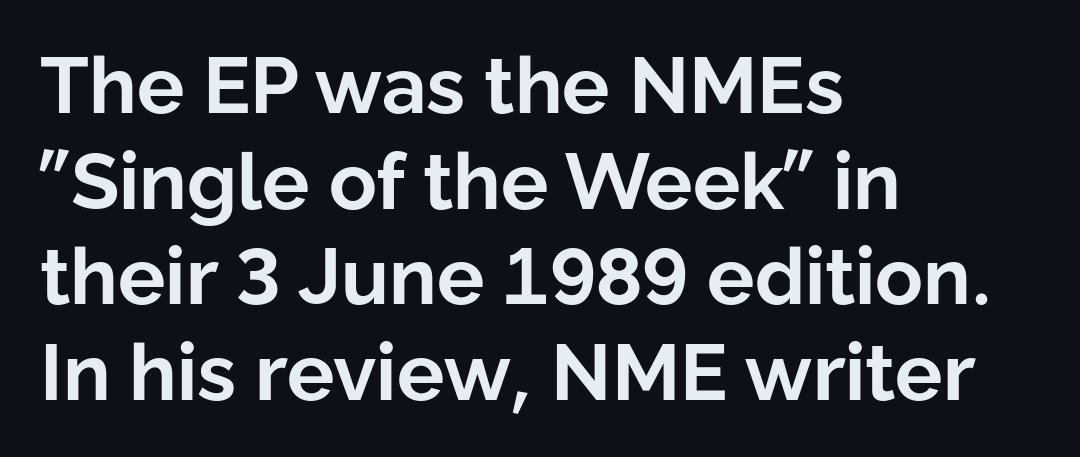
{"serif": "no", "italic": "no", "bold": "yes", "weight": "bold", "width": "normal", "stroke_contrast": "low", "x_height": "medium", "monospaced": "no", "underline": "no", "align": "left", "line_spacing_ratio": 1.21, "letter_spacing": "normal", "letter_spacing_em": 0.0, "glyph_px": 79}
